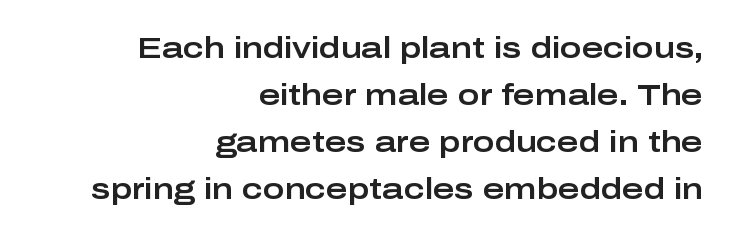
The image shows 29 px wide sans-serif type, upright; set right-aligned, normal line spacing (1.62x), normal letter spacing, not underlined; low stroke contrast and a medium x-height.
